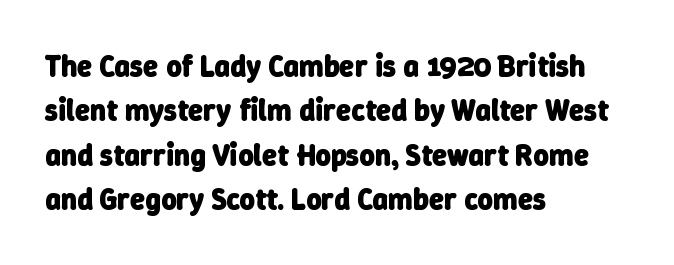
The image shows 30 px heavy sans-serif type; set left-aligned, normal line spacing (1.48x), normal letter spacing, not underlined; low stroke contrast and a medium x-height.
